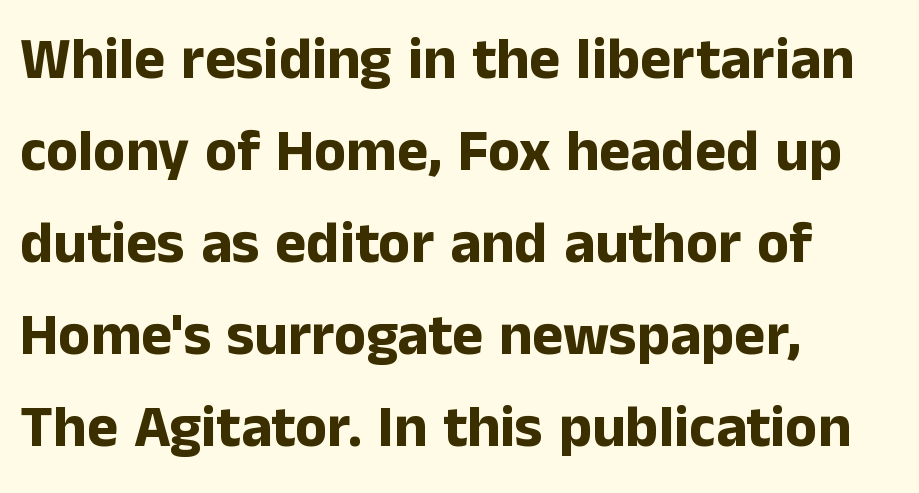
Q: Is the text bold? A: Yes.
Q: Is the text italic (slanted)? A: No, it is upright.
Q: Is the typeface a serif or a sans-serif typeface? A: Sans-serif.
Q: Is the text underlined? A: No.
Q: How is the paragraph aligned? A: Left-aligned.
Q: Is the spacing between letters normal or unusually wide? A: Normal.
Q: Is the spacing between lines tight, normal or loose? A: Normal.
Q: Width (condensed, normal, or wide)? A: Normal.
Q: Stroke contrast? A: Low.
Q: x-height? A: Medium.
Q: Monospaced? A: No.
